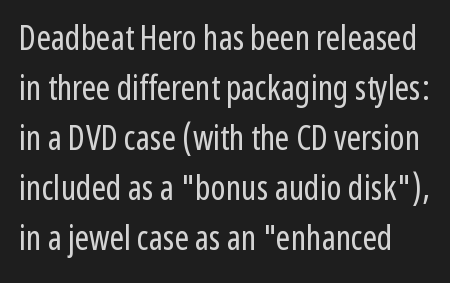
{"serif": "no", "italic": "no", "bold": "no", "weight": "regular", "width": "condensed", "stroke_contrast": "low", "x_height": "medium", "monospaced": "no", "underline": "no", "line_spacing": "normal", "line_spacing_ratio": 1.47, "letter_spacing": "normal", "letter_spacing_em": 0.0, "glyph_px": 34}
